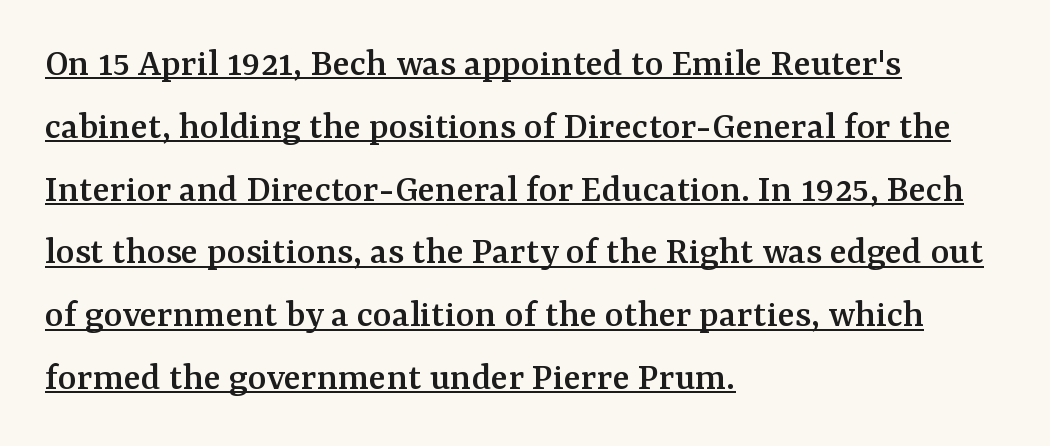
The image shows 40 px serif type, upright; set left-aligned, normal line spacing (1.57x), normal letter spacing, underlined; medium stroke contrast and a medium x-height.
